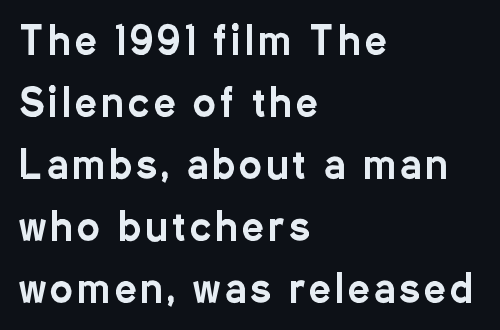
Honestly, there is no underline to notice here at all. Is the block centered? No — it sits flush against the left margin. Every character sits straight up, as roman type does. Is this a fixed-width face? No — the glyphs have proportional, varying widths. In terms of letterform style, serifs are entirely absent.
